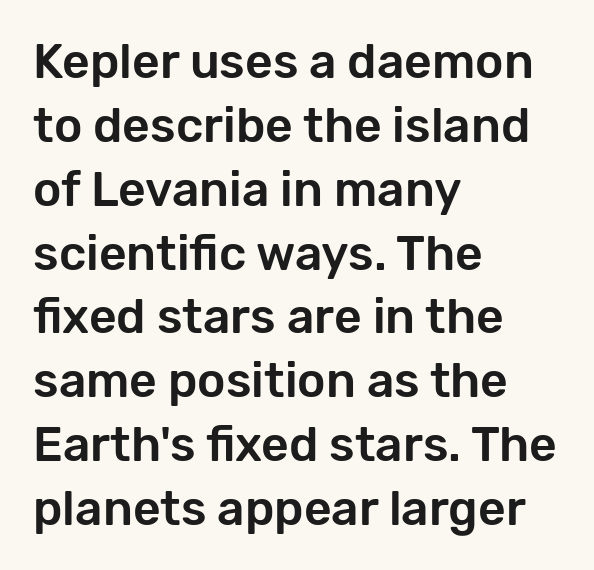
Q: Is the text italic (slanted)? A: No, it is upright.
Q: Is the typeface a serif or a sans-serif typeface? A: Sans-serif.
Q: Is the text underlined? A: No.
Q: How is the paragraph aligned? A: Left-aligned.
Q: Is the spacing between letters normal or unusually wide? A: Normal.
Q: Is the spacing between lines tight, normal or loose? A: Normal.
Q: Width (condensed, normal, or wide)? A: Normal.
Q: Stroke contrast? A: Low.
Q: x-height? A: Medium.
Q: Monospaced? A: No.
